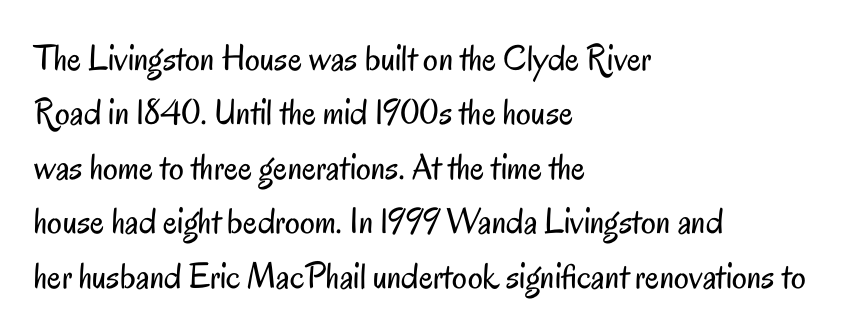
The image shows 37 px regular-weight, condensed sans-serif type, upright; set left-aligned, normal line spacing (1.47x), normal letter spacing, not underlined; low stroke contrast and a small x-height.
